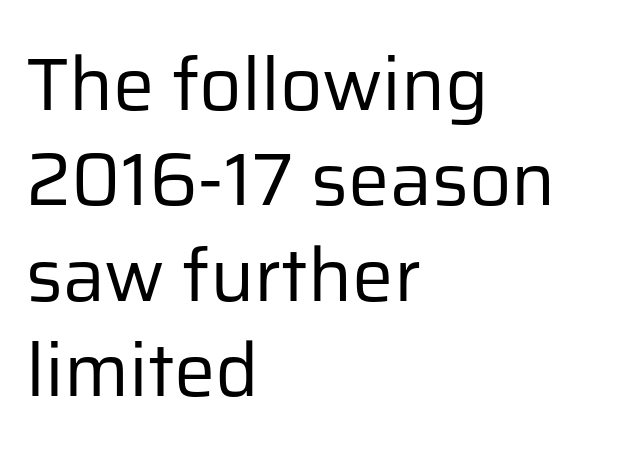
{"serif": "no", "italic": "no", "bold": "no", "weight": "regular", "width": "normal", "stroke_contrast": "low", "x_height": "medium", "monospaced": "no", "underline": "no", "align": "left", "line_spacing": "normal", "line_spacing_ratio": 1.29, "letter_spacing": "normal", "letter_spacing_em": 0.0, "glyph_px": 74}
